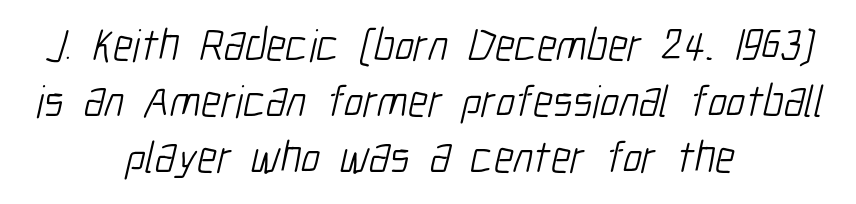
{"serif": "no", "bold": "no", "weight": "light", "width": "condensed", "stroke_contrast": "low", "x_height": "medium", "monospaced": "no", "underline": "no", "align": "center", "line_spacing": "normal", "line_spacing_ratio": 1.25, "letter_spacing": "normal", "letter_spacing_em": 0.0, "glyph_px": 45}
